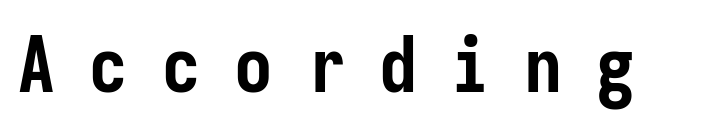
{"serif": "no", "italic": "no", "bold": "yes", "weight": "semibold", "width": "condensed", "stroke_contrast": "low", "x_height": "medium", "monospaced": "yes", "underline": "no", "letter_spacing": "wide", "letter_spacing_em": 0.44, "glyph_px": 77}
